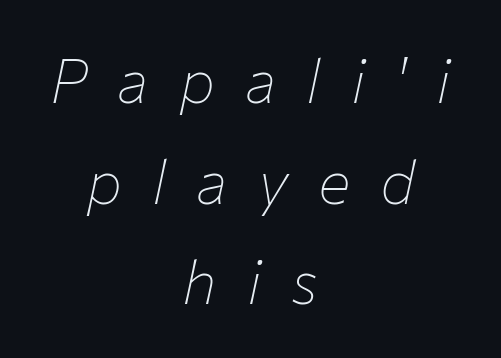
Q: Is the text bold? A: No.
Q: Is the text italic (slanted)? A: Yes, it leans right by about 12 degrees.
Q: Is the text underlined? A: No.
Q: How is the paragraph aligned? A: Centered.
Q: Is the spacing between letters normal or unusually wide? A: Unusually wide.
Q: Is the spacing between lines tight, normal or loose? A: Normal.
Q: Width (condensed, normal, or wide)? A: Normal.
Q: Stroke contrast? A: Low.
Q: x-height? A: Medium.
Q: Monospaced? A: No.
